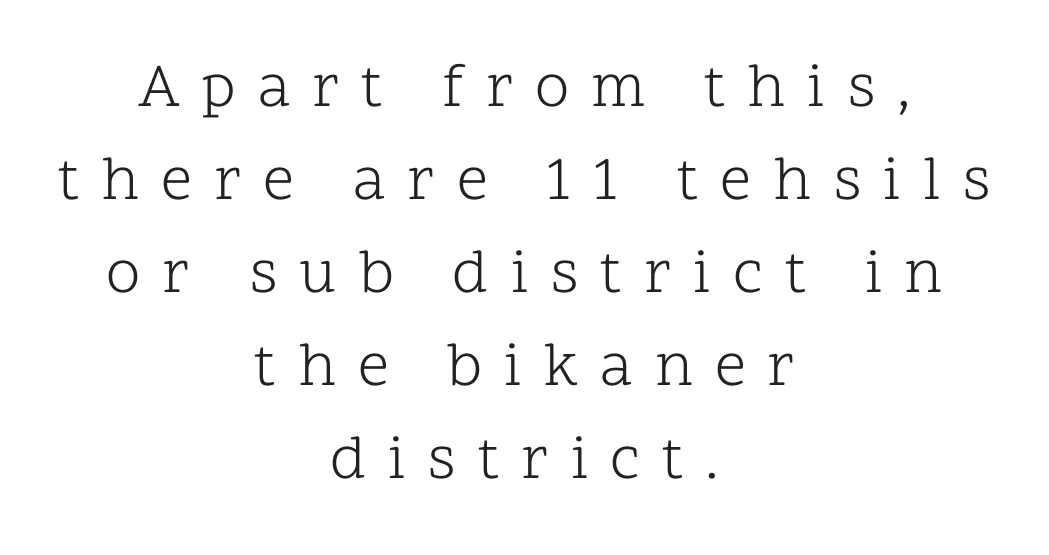
Q: Is the text bold? A: No.
Q: Is the text italic (slanted)? A: No, it is upright.
Q: Is the typeface a serif or a sans-serif typeface? A: Serif.
Q: Is the text underlined? A: No.
Q: How is the paragraph aligned? A: Centered.
Q: Is the spacing between letters normal or unusually wide? A: Unusually wide.
Q: Is the spacing between lines tight, normal or loose? A: Normal.
Q: Width (condensed, normal, or wide)? A: Normal.
Q: Stroke contrast? A: Low.
Q: x-height? A: Medium.
Q: Monospaced? A: No.
